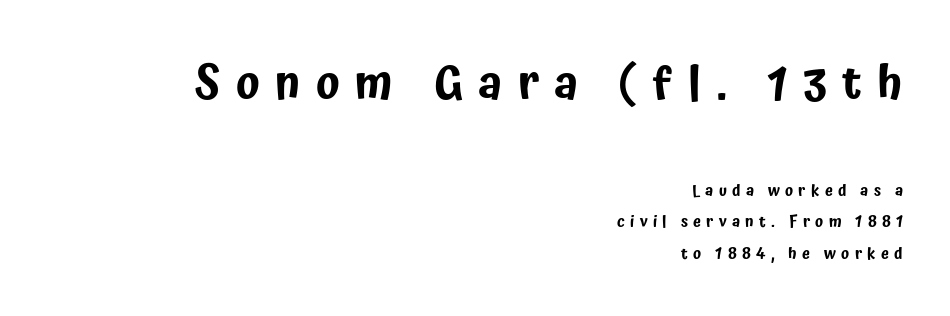
The image shows 47 px condensed sans-serif type, upright; set right-aligned, loose line spacing (1.98x), unusually wide letter spacing (+0.33 em), not underlined; the first (top) block is 2.94x larger; low stroke contrast and a medium x-height.
